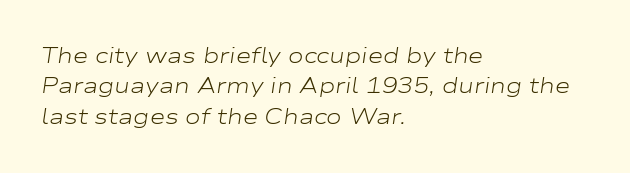
This rendering leaves character spacing at its baseline value. Weight class: somewhere from thin through regular. Any mark beneath the type? The region is blank. Line beginnings align vertically; line endings do not. Tall strokes in this sample are angled rather than plumb. These lines sit exactly where default settings would place them.
